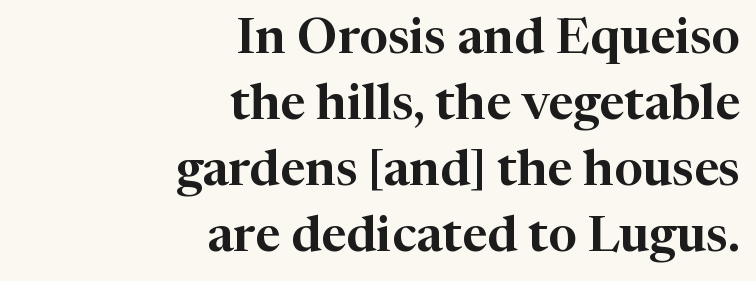
Q: Is the text italic (slanted)? A: No, it is upright.
Q: Is the typeface a serif or a sans-serif typeface? A: Serif.
Q: Is the text underlined? A: No.
Q: How is the paragraph aligned? A: Right-aligned.
Q: Is the spacing between letters normal or unusually wide? A: Normal.
Q: Is the spacing between lines tight, normal or loose? A: Normal.
Q: Width (condensed, normal, or wide)? A: Normal.
Q: Stroke contrast? A: High.
Q: x-height? A: Medium.
Q: Monospaced? A: No.
